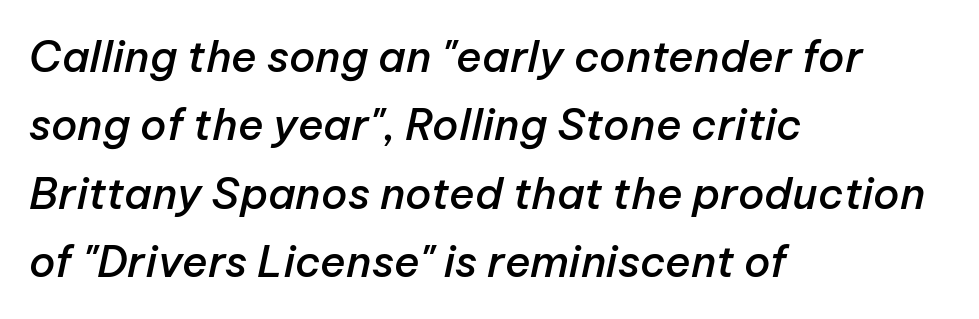
The image shows 43 px semibold type, italic (leaning right); set left-aligned, normal line spacing (1.59x), normal letter spacing, not underlined; low stroke contrast and a medium x-height.
